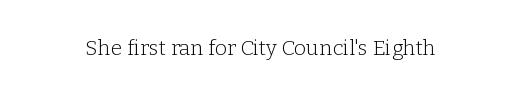
The image shows 21 px text type, upright; set normal letter spacing, not underlined.
